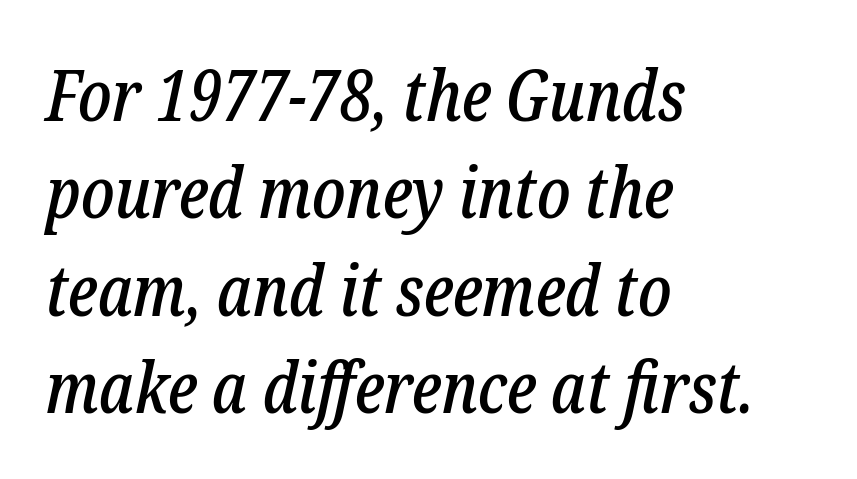
{"serif": "yes", "italic": "yes", "lean": "right", "slant_degrees": 12, "width": "condensed", "stroke_contrast": "low", "x_height": "medium", "monospaced": "no", "underline": "no", "align": "left", "line_spacing": "normal", "line_spacing_ratio": 1.37, "letter_spacing": "normal", "letter_spacing_em": 0.0, "glyph_px": 71}
